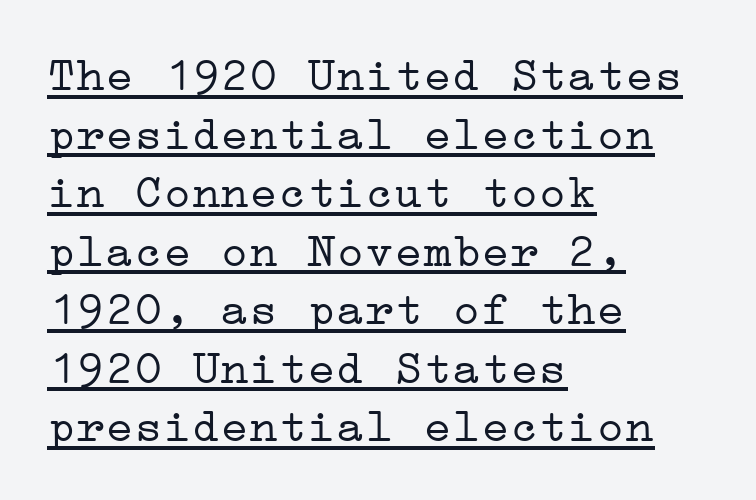
Q: Is the text bold? A: No.
Q: Is the text italic (slanted)? A: No, it is upright.
Q: Is the typeface a serif or a sans-serif typeface? A: Serif.
Q: Is the text underlined? A: Yes.
Q: How is the paragraph aligned? A: Left-aligned.
Q: Is the spacing between letters normal or unusually wide? A: Normal.
Q: Width (condensed, normal, or wide)? A: Wide.
Q: Stroke contrast? A: Low.
Q: x-height? A: Medium.
